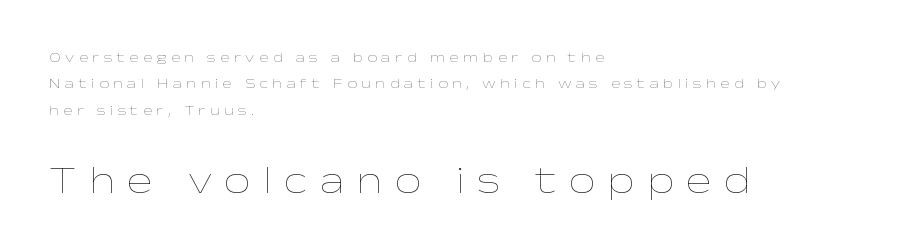
The image shows 38 px thin, wide type, upright; set left-aligned, line spacing 1.88x, unusually wide letter spacing (+0.32 em), not underlined; the second (bottom) block is 2.71x larger; low stroke contrast and a medium x-height.
